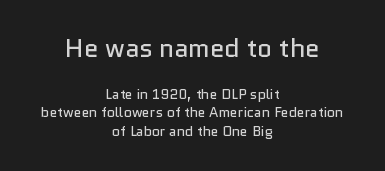
The image shows 26 px text type, upright; set centered, normal line spacing (1.31x), normal letter spacing, not underlined; the first (top) block is 1.86x larger.
